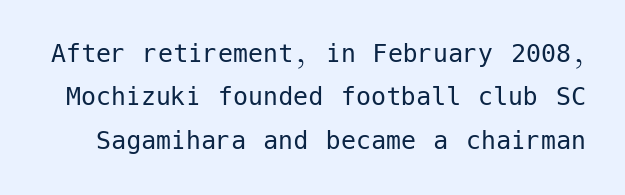
{"serif": "no", "italic": "no", "bold": "no", "weight": "regular", "width": "normal", "stroke_contrast": "low", "x_height": "medium", "underline": "no", "line_spacing": "normal", "line_spacing_ratio": 1.45, "letter_spacing": "normal", "letter_spacing_em": 0.0, "glyph_px": 30}
